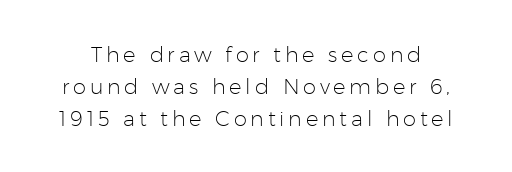
Q: Is the text bold? A: No.
Q: Is the text italic (slanted)? A: No, it is upright.
Q: Is the text underlined? A: No.
Q: Is the spacing between lines tight, normal or loose? A: Normal.
